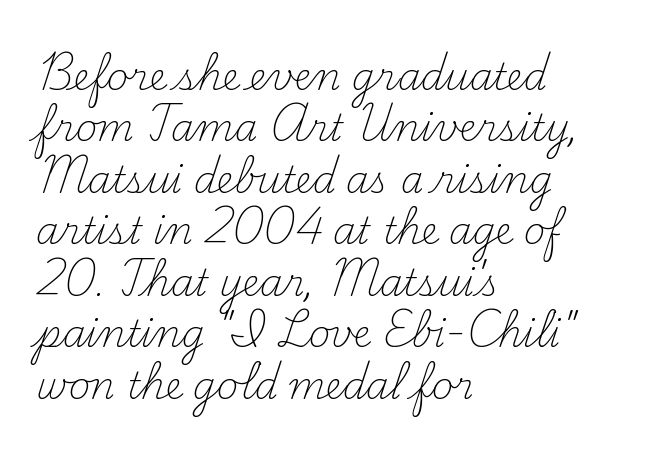
{"bold": "no", "weight": "light", "width": "normal", "stroke_contrast": "medium", "x_height": "small", "monospaced": "no", "underline": "no", "align": "left", "line_spacing": "normal", "line_spacing_ratio": 1.39, "letter_spacing": "normal", "letter_spacing_em": 0.0, "glyph_px": 37}
